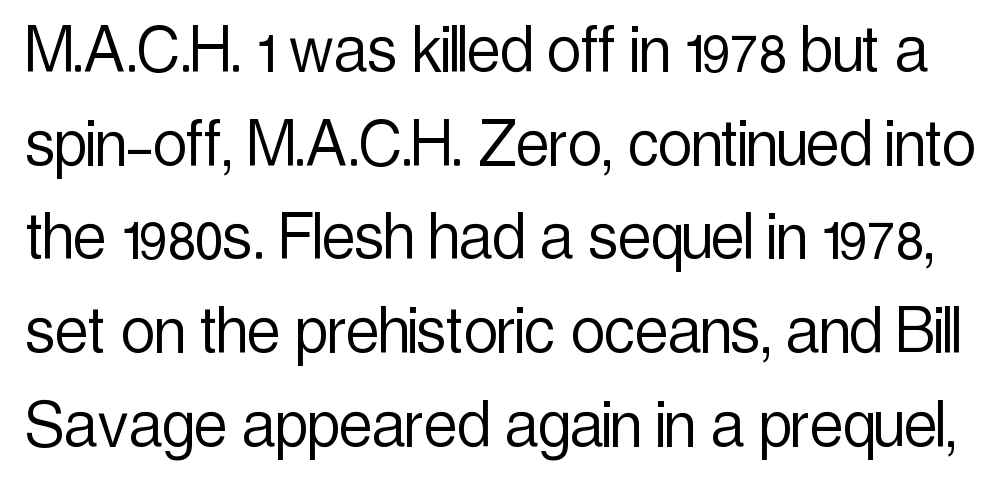
{"serif": "no", "italic": "no", "bold": "no", "weight": "light", "width": "condensed", "x_height": "medium", "monospaced": "no", "underline": "no", "line_spacing": "normal", "line_spacing_ratio": 1.25, "letter_spacing": "normal", "letter_spacing_em": 0.0, "glyph_px": 75}
